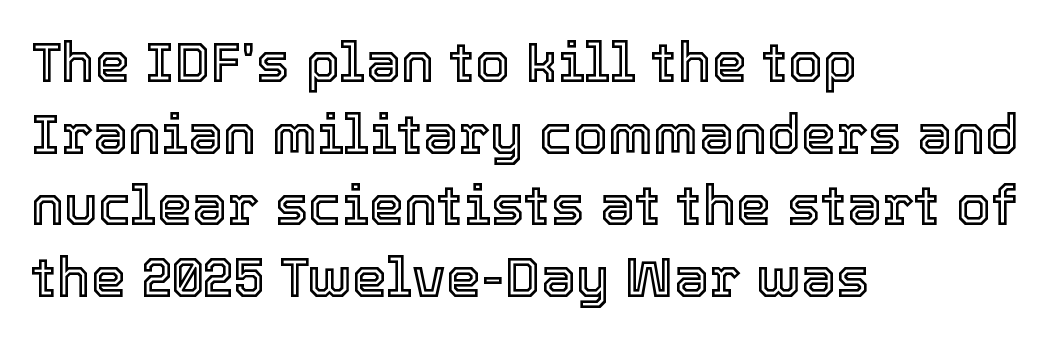
Q: Is the text italic (slanted)? A: No, it is upright.
Q: Is the text underlined? A: No.
Q: How is the paragraph aligned? A: Left-aligned.
Q: Is the spacing between letters normal or unusually wide? A: Normal.
Q: Is the spacing between lines tight, normal or loose? A: Normal.
Q: Width (condensed, normal, or wide)? A: Normal.
Q: x-height? A: Medium.
Q: Monospaced? A: No.
